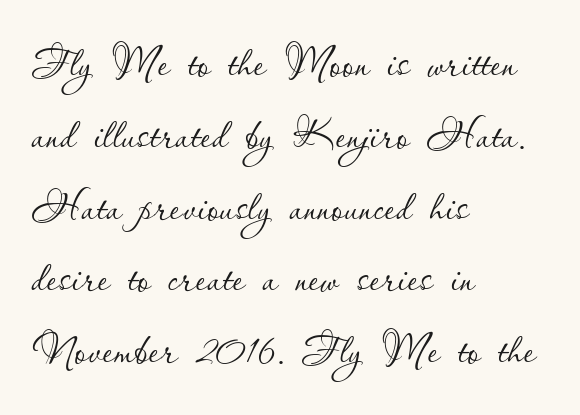
Underline: absent. The paragraph has a hard left edge and a soft right edge. In terms of letterspacing, this is plain default setting.
